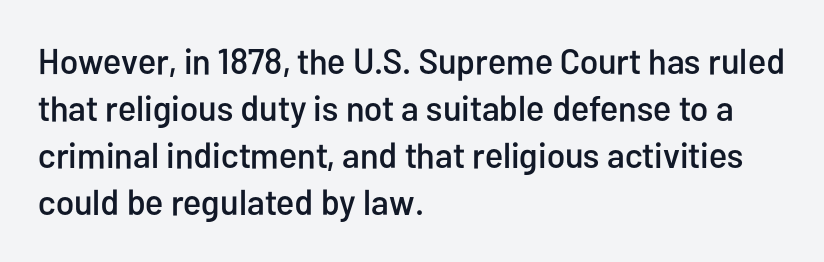
Q: Is the text italic (slanted)? A: No, it is upright.
Q: Is the typeface a serif or a sans-serif typeface? A: Sans-serif.
Q: Is the text underlined? A: No.
Q: How is the paragraph aligned? A: Left-aligned.
Q: Is the spacing between letters normal or unusually wide? A: Normal.
Q: Is the spacing between lines tight, normal or loose? A: Normal.
Q: Width (condensed, normal, or wide)? A: Condensed.
Q: Stroke contrast? A: Low.
Q: x-height? A: Medium.
Q: Monospaced? A: No.
